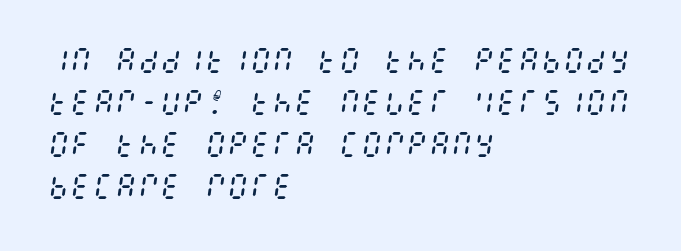
The image shows 28 px regular-weight, condensed type, italic (leaning right); set left-aligned, normal line spacing (1.5x), normal letter spacing, not underlined; medium stroke contrast and a large x-height.
